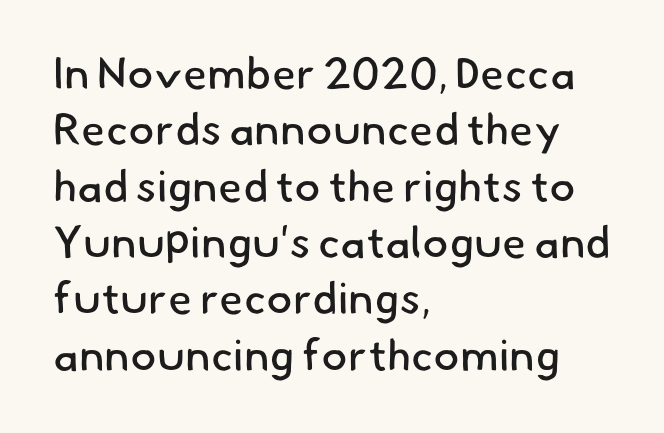
Q: Is the text bold? A: No.
Q: Is the typeface a serif or a sans-serif typeface? A: Sans-serif.
Q: Is the text underlined? A: No.
Q: How is the paragraph aligned? A: Left-aligned.
Q: Is the spacing between letters normal or unusually wide? A: Normal.
Q: Is the spacing between lines tight, normal or loose? A: Normal.
Q: Width (condensed, normal, or wide)? A: Normal.
Q: Stroke contrast? A: Low.
Q: x-height? A: Small.
Q: Monospaced? A: No.
